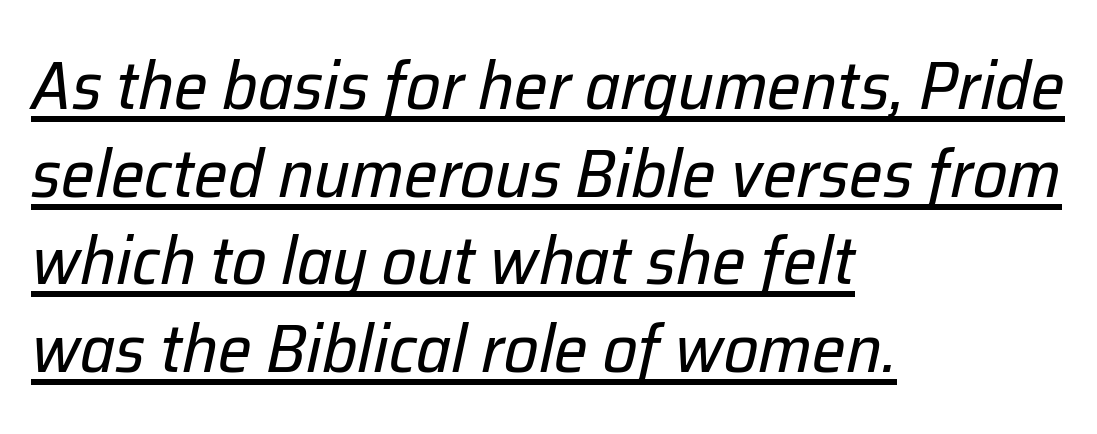
{"italic": "yes", "lean": "right", "slant_degrees": 12, "bold": "no", "weight": "regular", "width": "normal", "stroke_contrast": "low", "x_height": "medium", "monospaced": "no", "underline": "yes", "align": "left", "line_spacing": "normal", "line_spacing_ratio": 1.29, "letter_spacing": "normal", "letter_spacing_em": 0.0, "glyph_px": 68}
